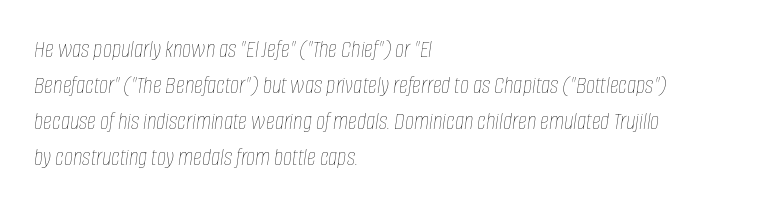
The image shows 25 px text type, italic (leaning right); set left-aligned, normal line spacing (1.44x), normal letter spacing, not underlined.
